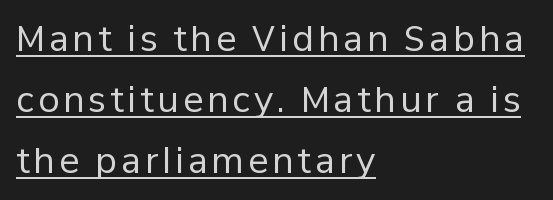
Q: Is the text bold? A: No.
Q: Is the text italic (slanted)? A: No, it is upright.
Q: Is the typeface a serif or a sans-serif typeface? A: Sans-serif.
Q: Is the text underlined? A: Yes.
Q: How is the paragraph aligned? A: Left-aligned.
Q: Width (condensed, normal, or wide)? A: Normal.
Q: Stroke contrast? A: Low.
Q: x-height? A: Medium.
Q: Monospaced? A: No.
